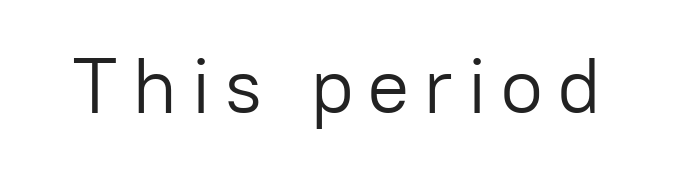
You can tell from the bare stems that sans-serif type was used. Is this a heavy cut? Hardly; it is regular or lighter. A bare baseline throughout the passage. Proportional: the letters do not fall into vertical columns.
